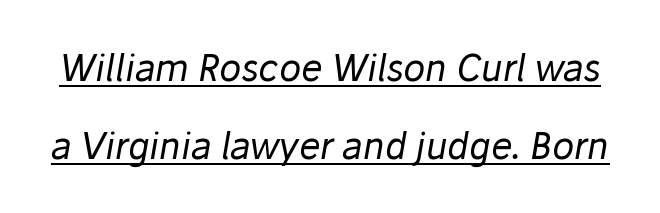
The image shows 36 px regular-weight type, italic (leaning right); set loose line spacing (2.16x), normal letter spacing, underlined; low stroke contrast and a medium x-height.
